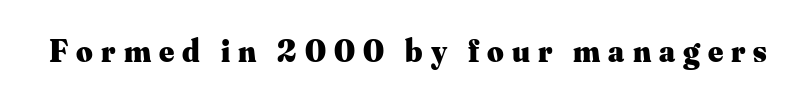
The image shows 32 px heavy serif type, upright; set unusually wide letter spacing (+0.25 em), not underlined; medium stroke contrast and a small x-height.
